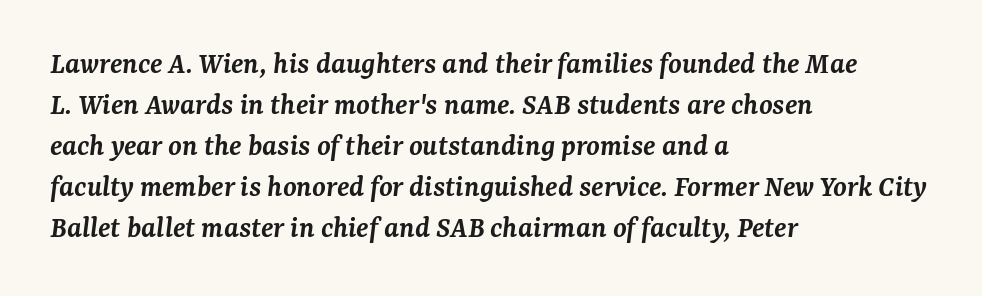
The image shows 31 px semibold serif type, italic (leaning right); set left-aligned, normal line spacing (1.32x), normal letter spacing, not underlined; medium stroke contrast and a medium x-height.
